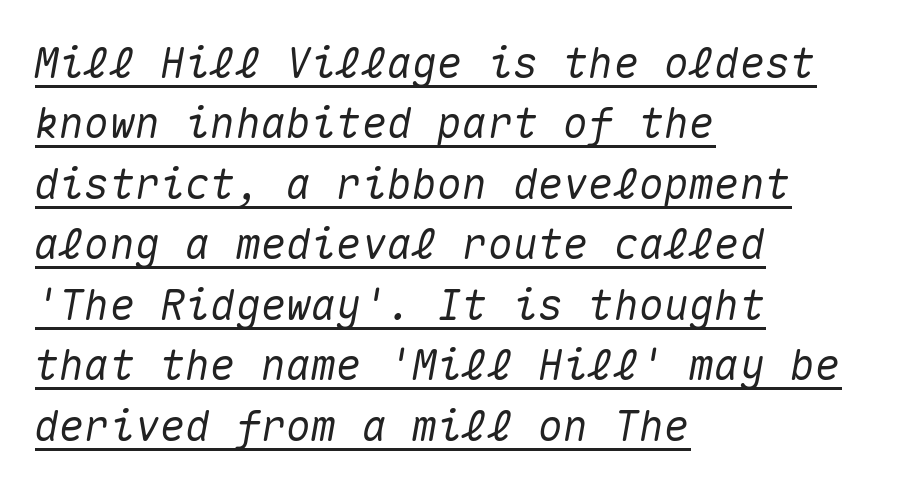
{"italic": "yes", "lean": "right", "slant_degrees": 10, "width": "normal", "stroke_contrast": "medium", "x_height": "medium", "monospaced": "yes", "underline": "yes", "align": "left", "line_spacing": "normal", "line_spacing_ratio": 1.44, "letter_spacing": "normal", "letter_spacing_em": 0.0, "glyph_px": 42}
